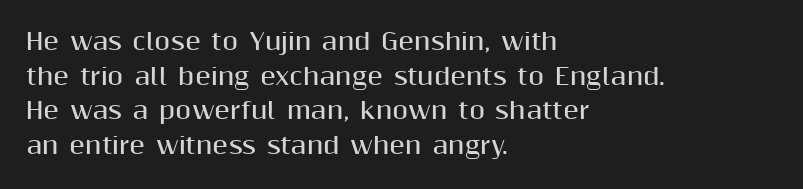
Every stem runs plumb, perpendicular to the baseline. The typesetting leans heavy: a genuine bold. Anything drawn beneath the words? Only blank space. The paragraph shown leans on its left margin. In terms of letterspacing, this is plain default setting. The space between consecutive lines is moderate.
